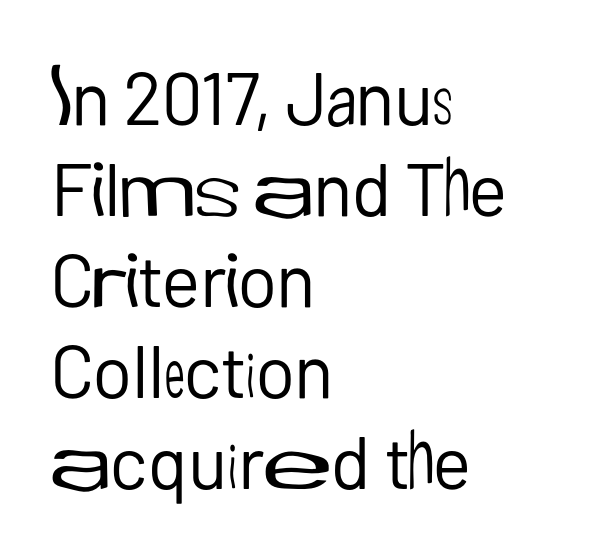
{"serif": "no", "italic": "no", "bold": "no", "weight": "regular", "width": "normal", "stroke_contrast": "low", "x_height": "medium", "monospaced": "no", "underline": "no", "align": "left", "line_spacing_ratio": 1.23, "letter_spacing": "normal", "letter_spacing_em": 0.0, "glyph_px": 74}
